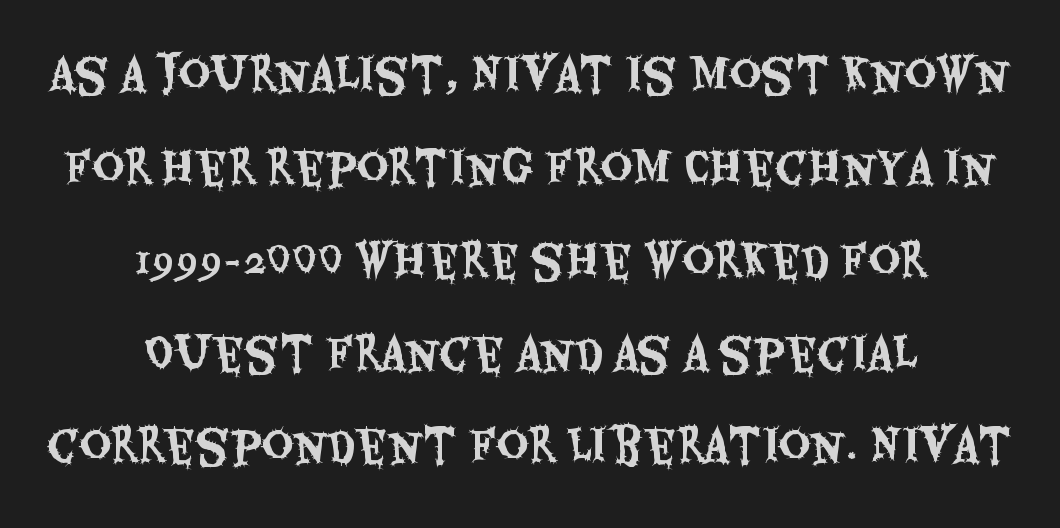
The rendering keeps characters at their native spacing. The passage shown is typed in a proportional face where columns would drift. The gap between lines stays unmarked. Ordinary non-slanted type is in use.
